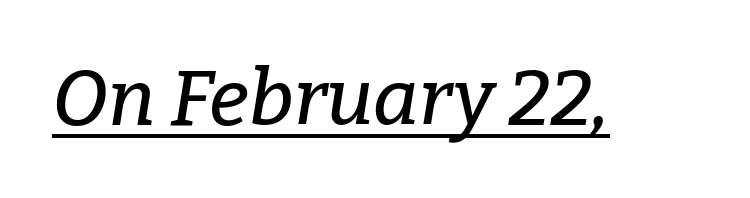
{"serif": "yes", "italic": "yes", "lean": "right", "slant_degrees": 9, "width": "normal", "stroke_contrast": "low", "x_height": "medium", "monospaced": "no", "underline": "yes", "letter_spacing": "normal", "letter_spacing_em": 0.0, "glyph_px": 78}
